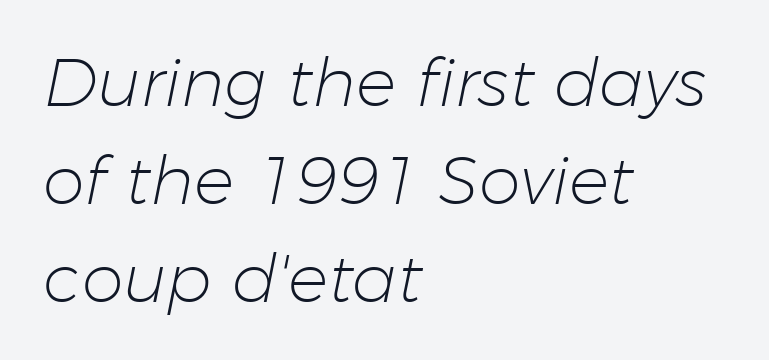
The whole block is typeset with a tilt. Letter spacing: default. Type without underlining. The lines sit at an ordinary, default distance from one another. The face looks like a standard text weight, possibly lighter. The compositor pushed each line to the left boundary.
